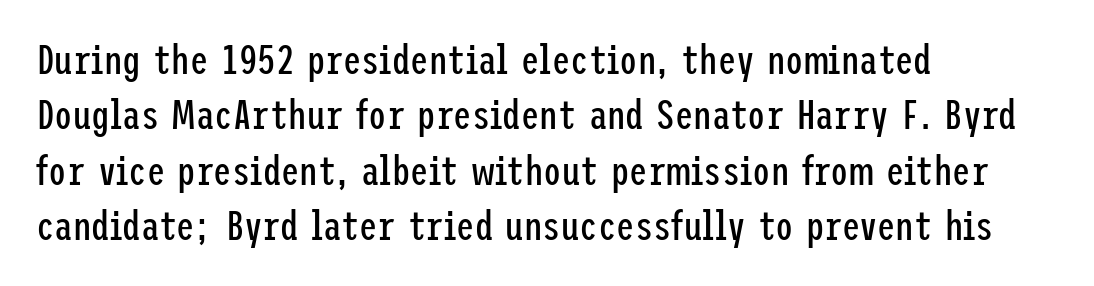
Examine the stroke ends and you'll find no serifs. One glance says typical: line gaps are just what's usual. Characters follow at the spacing the type designer built in. The font is comparable to plain body text, perhaps lighter. The string is rendered with underlining switched off.
